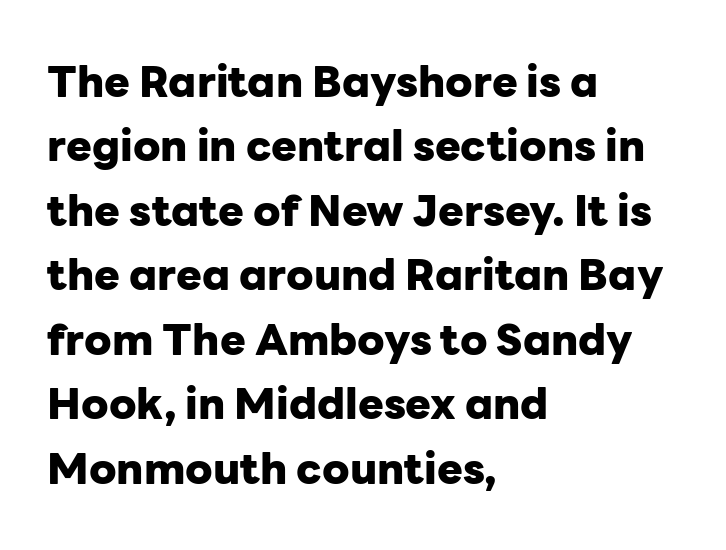
Vertical strokes here are truly vertical. The font family rendered here belongs to the sans-serif group. The gaps between neighbouring characters are ordinary and unremarkable. Successive baselines arrive at the customary interval.
